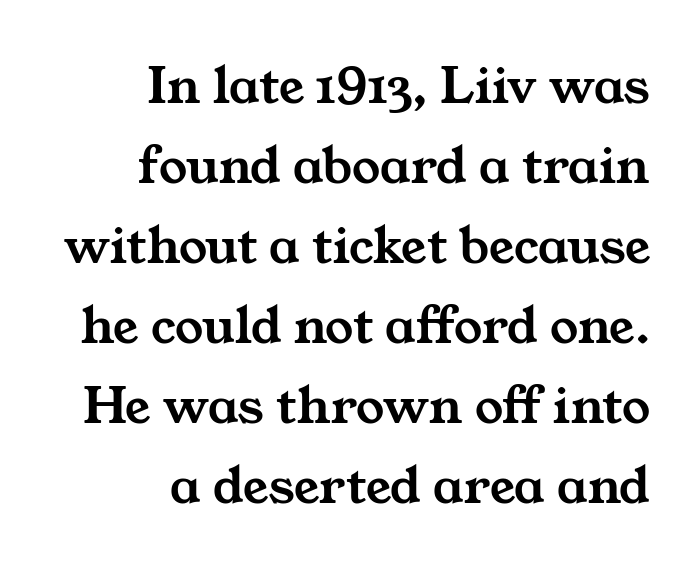
Q: Is the typeface a serif or a sans-serif typeface? A: Serif.
Q: Is the text underlined? A: No.
Q: How is the paragraph aligned? A: Right-aligned.
Q: Is the spacing between letters normal or unusually wide? A: Normal.
Q: Is the spacing between lines tight, normal or loose? A: Normal.
Q: Width (condensed, normal, or wide)? A: Wide.
Q: Stroke contrast? A: Medium.
Q: x-height? A: Medium.
Q: Monospaced? A: No.
